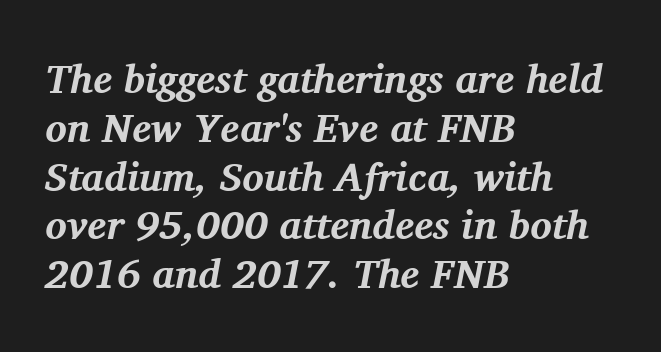
The image shows 40 px bold serif type, italic (leaning right); set left-aligned, line spacing 1.22x, normal letter spacing, not underlined; medium stroke contrast and a medium x-height.
